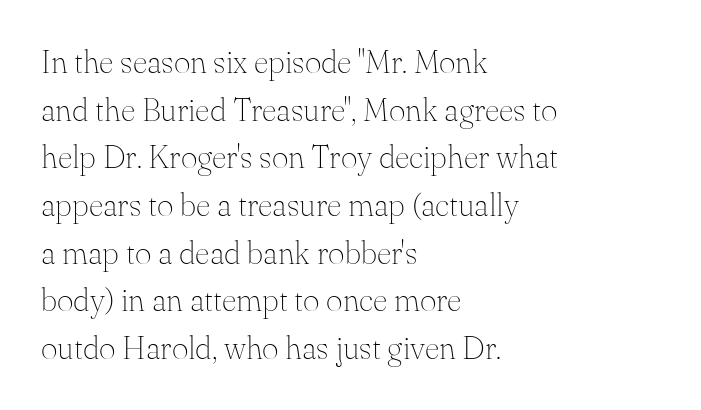
Underline: absent. Compared with a typical body face, this is equally light or lighter still. Is this a sans? No — the strokes have serifs. A typesetter would call this leading conventional body-copy spacing.
